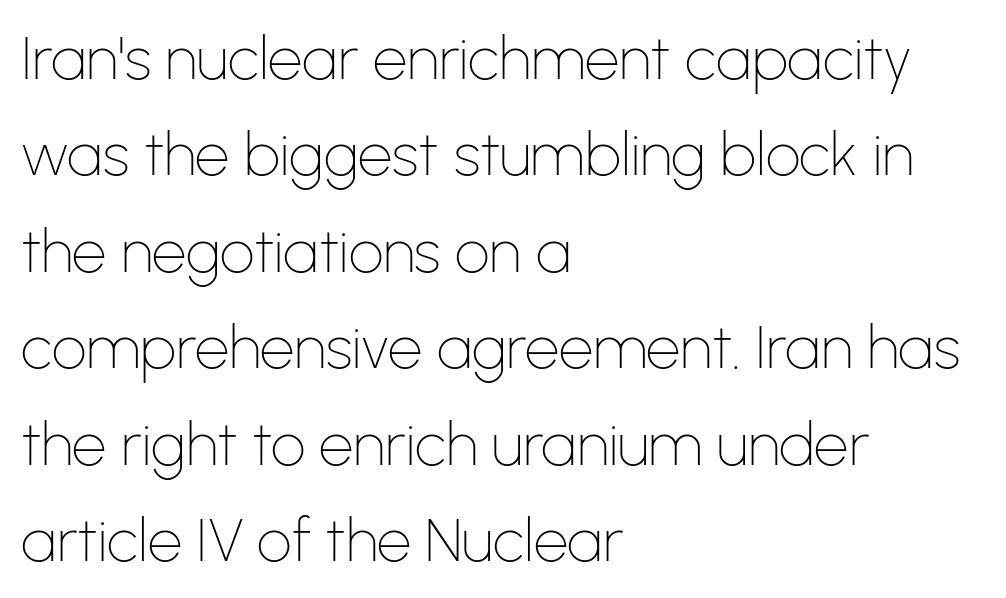
{"serif": "no", "italic": "no", "bold": "no", "weight": "thin", "width": "normal", "stroke_contrast": "low", "x_height": "medium", "monospaced": "no", "underline": "no", "align": "left", "line_spacing": "normal", "line_spacing_ratio": 1.58, "letter_spacing": "normal", "letter_spacing_em": 0.0, "glyph_px": 61}
